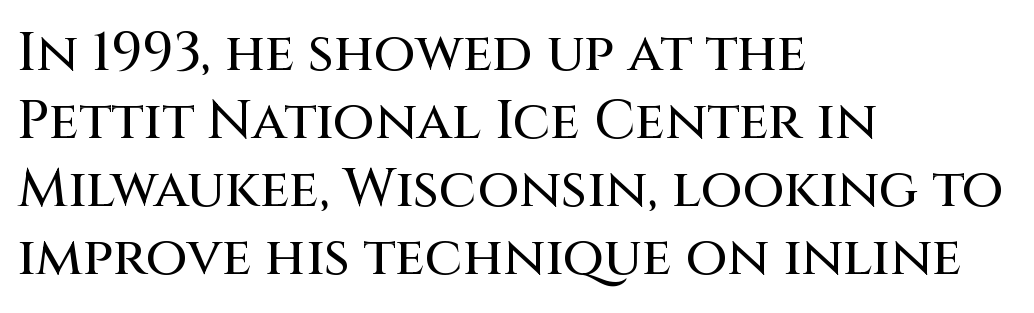
{"serif": "no", "italic": "no", "width": "normal", "stroke_contrast": "medium", "x_height": "large", "monospaced": "no", "underline": "no", "align": "left", "line_spacing": "normal", "line_spacing_ratio": 1.26, "letter_spacing": "normal", "letter_spacing_em": 0.0, "glyph_px": 54}
